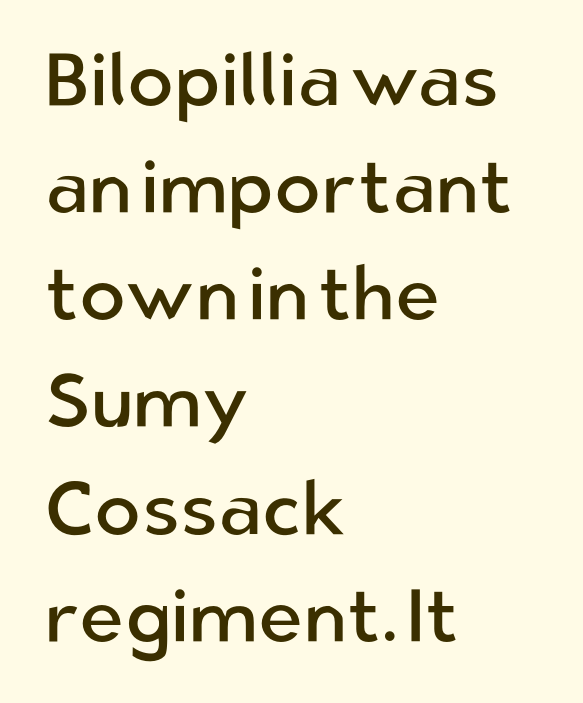
The image shows 76 px regular-weight sans-serif type, upright; set left-aligned, normal line spacing (1.41x), normal letter spacing, not underlined; low stroke contrast and a medium x-height.
